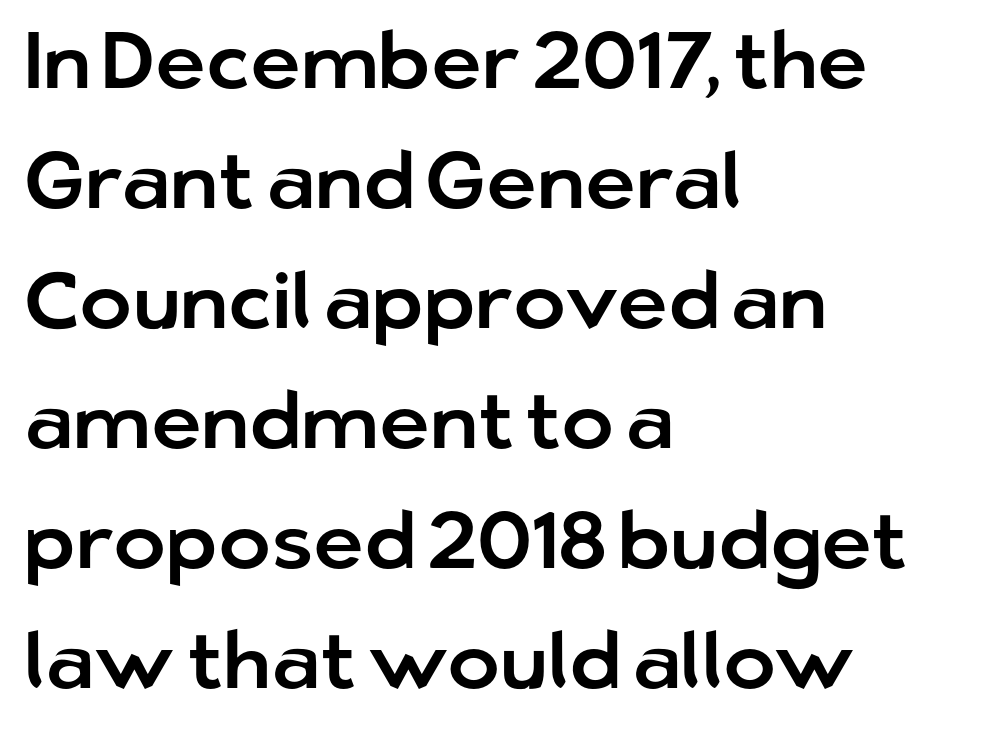
The image shows 79 px sans-serif type, upright; set left-aligned, normal line spacing (1.52x), normal letter spacing, not underlined; low stroke contrast and a medium x-height.
